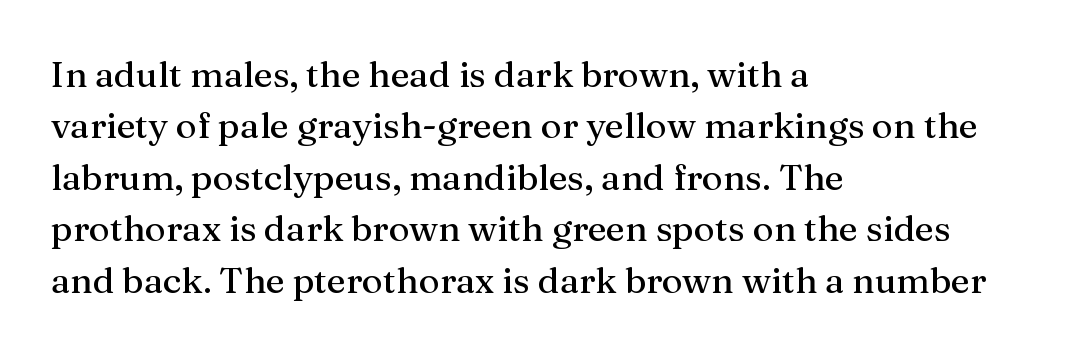
The image shows 36 px serif type, upright; set left-aligned, normal line spacing (1.43x), normal letter spacing, not underlined; medium stroke contrast and a medium x-height.
